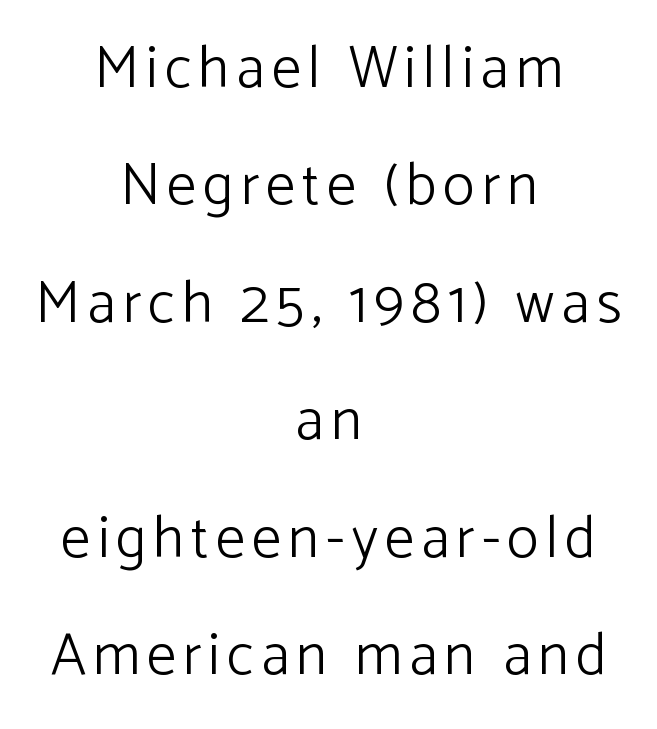
The image shows 59 px light sans-serif type, upright; set centered, loose line spacing (1.99x), not underlined; low stroke contrast and a medium x-height.
